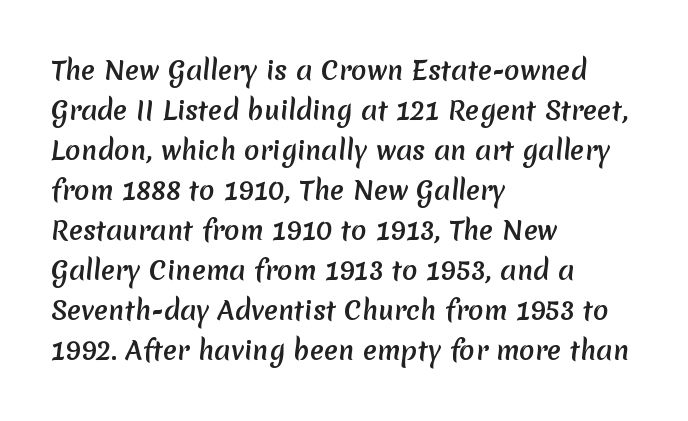
{"bold": "yes", "underline": "no", "align": "left", "line_spacing": "normal", "line_spacing_ratio": 1.54, "letter_spacing": "normal", "letter_spacing_em": 0.0, "glyph_px": 26}
